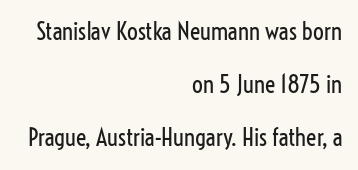
{"italic": "no", "bold": "no", "underline": "no", "align": "right", "line_spacing": "loose", "line_spacing_ratio": 2.21, "letter_spacing": "normal", "letter_spacing_em": 0.0, "glyph_px": 24}
